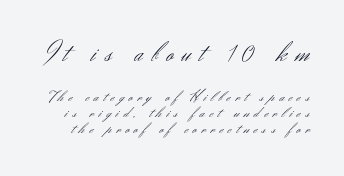
The image shows 28 px light sans-serif type; set tight line spacing (1.01x), unusually wide letter spacing (+0.31 em), not underlined; the first (top) block is 1.75x larger; medium stroke contrast and a small x-height.
